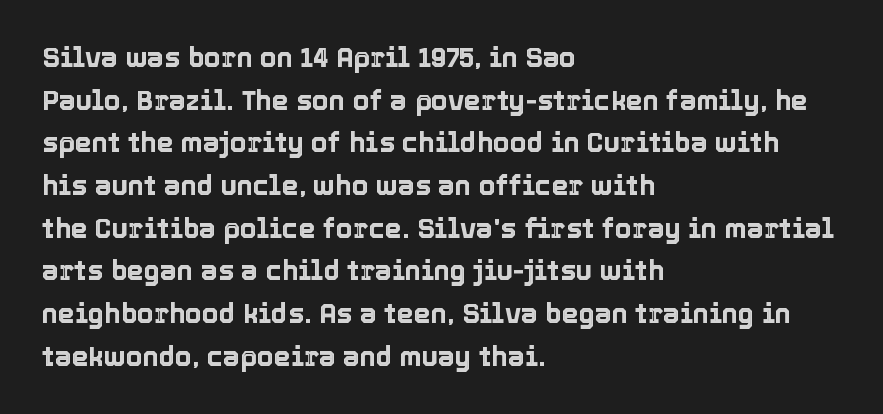
{"italic": "no", "underline": "no", "align": "left", "line_spacing": "normal", "line_spacing_ratio": 1.58, "letter_spacing": "normal", "letter_spacing_em": 0.0, "glyph_px": 27}
